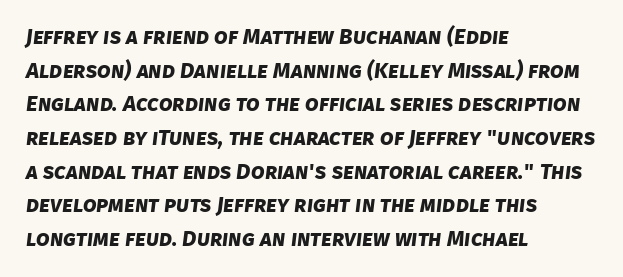
{"bold": "yes", "underline": "no", "align": "left", "line_spacing": "normal", "line_spacing_ratio": 1.53, "letter_spacing": "normal", "letter_spacing_em": 0.0, "glyph_px": 22}
